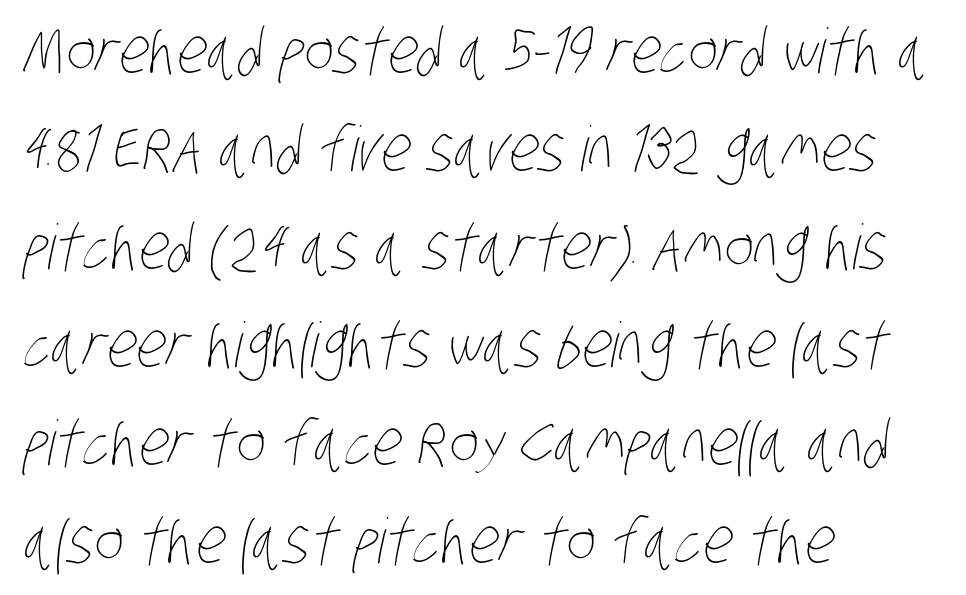
{"bold": "no", "weight": "thin", "width": "condensed", "stroke_contrast": "low", "x_height": "large", "monospaced": "no", "underline": "no", "align": "left", "line_spacing": "normal", "line_spacing_ratio": 1.58, "letter_spacing": "normal", "letter_spacing_em": 0.0, "glyph_px": 62}
